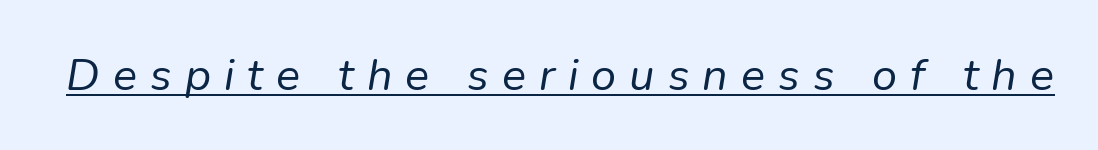
{"italic": "yes", "lean": "right", "slant_degrees": 9, "bold": "no", "weight": "regular", "width": "normal", "stroke_contrast": "low", "x_height": "medium", "monospaced": "no", "underline": "yes", "letter_spacing": "wide", "letter_spacing_em": 0.29, "glyph_px": 45}
